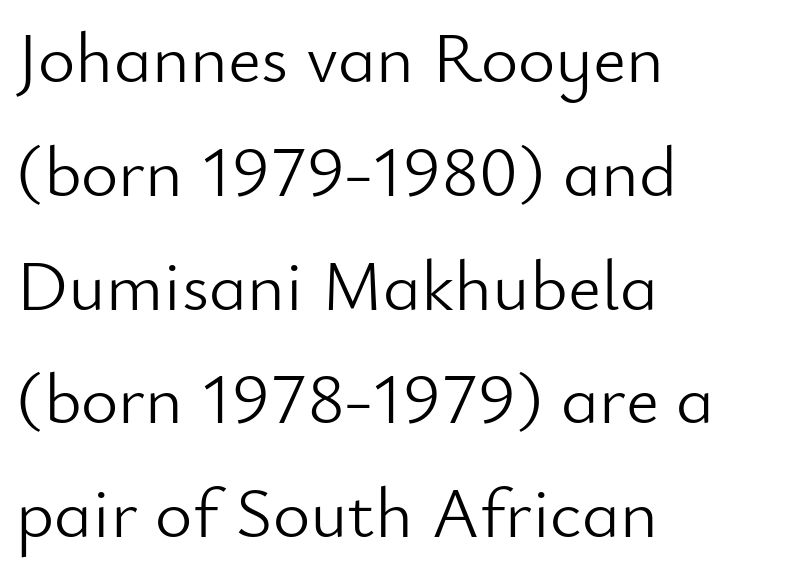
The cut favours lightness, reaching ordinary text weight at its darkest. Spacing verdict: proportional, widths tailored to each character. The horizontal fit of the characters is conventional and even. The axis of the letterforms is exactly vertical. Successive baselines arrive at the customary interval.
